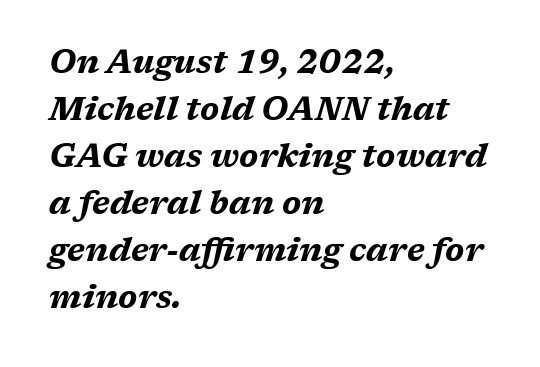
{"italic": "yes", "lean": "right", "slant_degrees": 17, "bold": "yes", "weight": "bold", "width": "wide", "stroke_contrast": "medium", "x_height": "medium", "monospaced": "no", "underline": "no", "align": "left", "line_spacing": "normal", "line_spacing_ratio": 1.47, "letter_spacing": "normal", "letter_spacing_em": 0.0, "glyph_px": 32}
